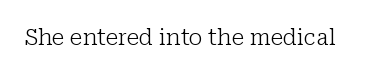
The image shows 22 px text type, upright; set normal letter spacing, not underlined.
